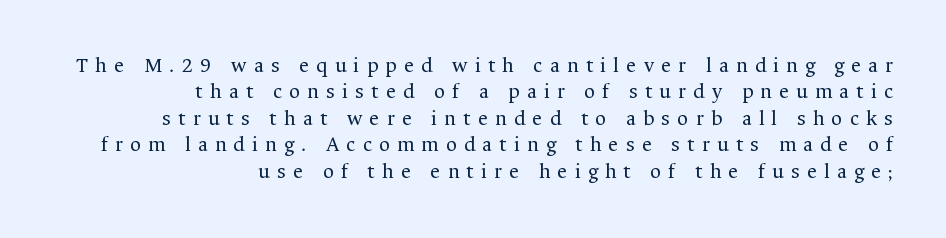
Q: Is the text bold? A: No.
Q: Is the text italic (slanted)? A: No, it is upright.
Q: Is the text underlined? A: No.
Q: How is the paragraph aligned? A: Right-aligned.
Q: Is the spacing between letters normal or unusually wide? A: Unusually wide.
Q: Is the spacing between lines tight, normal or loose? A: Normal.
